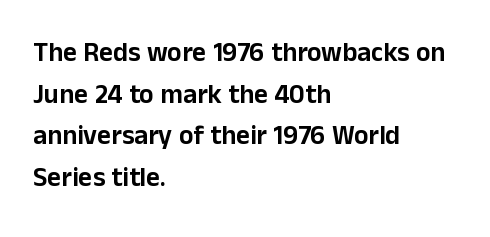
A typesetter would call this zero additional tracking. Line beginnings align vertically; line endings do not. The leading is moderate, giving the passage an even texture. No italicization has been applied; the sample stays upright. This rendering features lettering with no underline.
